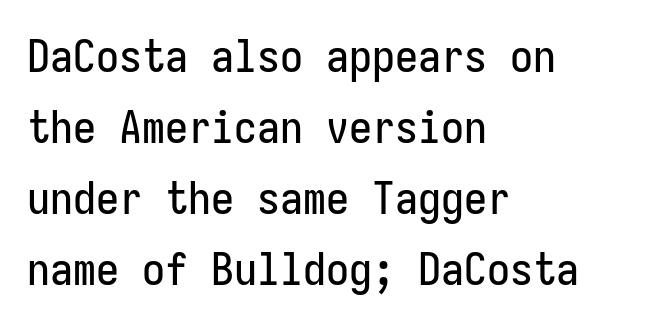
Q: Is the text italic (slanted)? A: No, it is upright.
Q: Is the typeface a serif or a sans-serif typeface? A: Sans-serif.
Q: Is the text underlined? A: No.
Q: How is the paragraph aligned? A: Left-aligned.
Q: Is the spacing between letters normal or unusually wide? A: Normal.
Q: Is the spacing between lines tight, normal or loose? A: Normal.
Q: Width (condensed, normal, or wide)? A: Condensed.
Q: Stroke contrast? A: Low.
Q: x-height? A: Medium.
